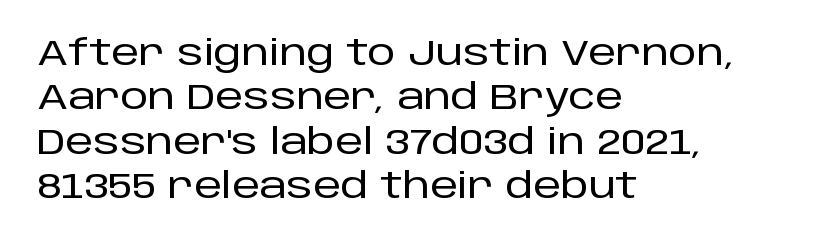
The image shows 35 px sans-serif type, upright; set left-aligned, normal line spacing (1.27x), normal letter spacing, not underlined; low stroke contrast and a large x-height.
